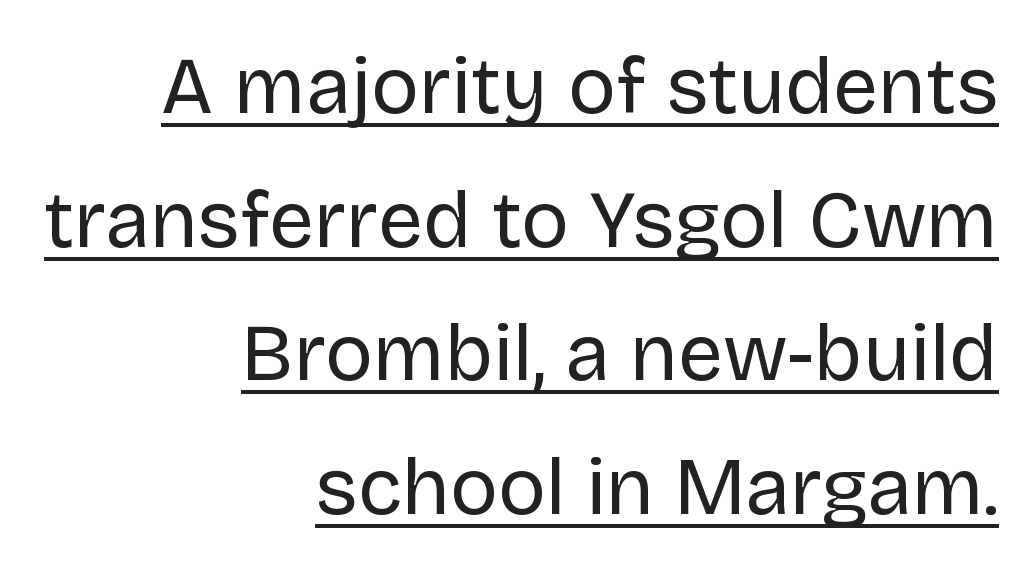
Does a line run under the words? Yes, clearly. This sample uses plain, unmodified letter spacing. The font sits on the lighter half of the weight spectrum, regular included. Line ends are locked; line starts wander. Unlike italic type, these characters show no tilt at all. These lines are rendered in a variable-pitch font.
